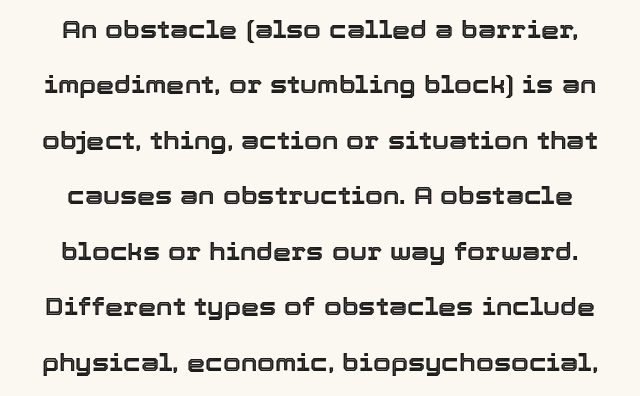
Q: Is the text italic (slanted)? A: No, it is upright.
Q: Is the text underlined? A: No.
Q: Is the spacing between letters normal or unusually wide? A: Normal.
Q: Is the spacing between lines tight, normal or loose? A: Loose.
